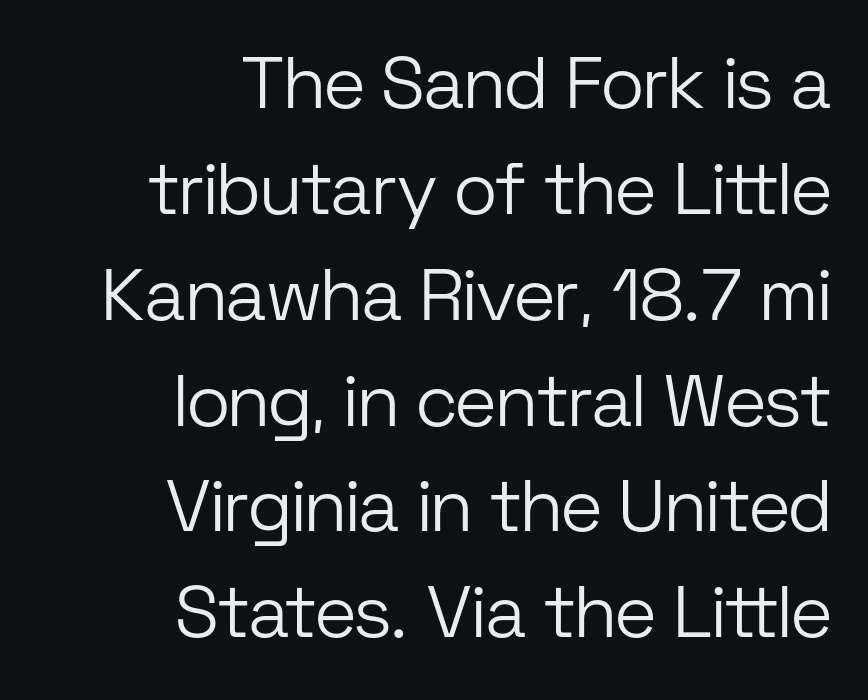
{"serif": "no", "italic": "no", "bold": "no", "weight": "light", "width": "normal", "stroke_contrast": "low", "x_height": "medium", "monospaced": "no", "underline": "no", "align": "right", "line_spacing": "normal", "line_spacing_ratio": 1.45, "letter_spacing": "normal", "letter_spacing_em": 0.0, "glyph_px": 73}
